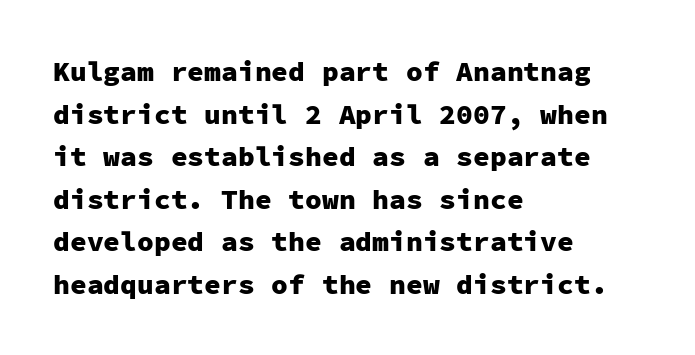
The letters carry no serifs — their stems end cleanly without finishing strokes. Typographic density is high because the face is bold. The lines are quadded left. Compared with typical body copy, the letter spacing here is the same. Posture: upright roman.
